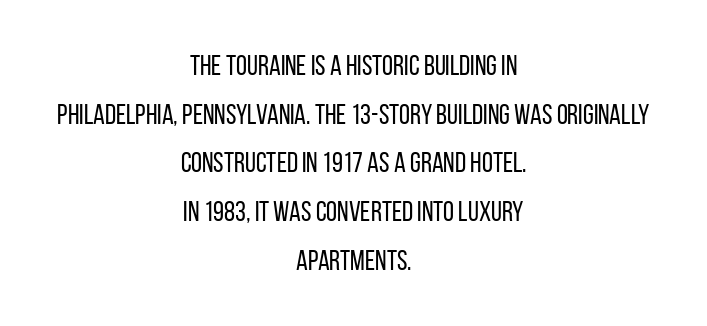
Q: Is the text bold? A: No.
Q: Is the text italic (slanted)? A: No, it is upright.
Q: Is the typeface a serif or a sans-serif typeface? A: Sans-serif.
Q: Is the text underlined? A: No.
Q: How is the paragraph aligned? A: Centered.
Q: Is the spacing between letters normal or unusually wide? A: Normal.
Q: Width (condensed, normal, or wide)? A: Condensed.
Q: Stroke contrast? A: Low.
Q: x-height? A: Large.
Q: Monospaced? A: No.
